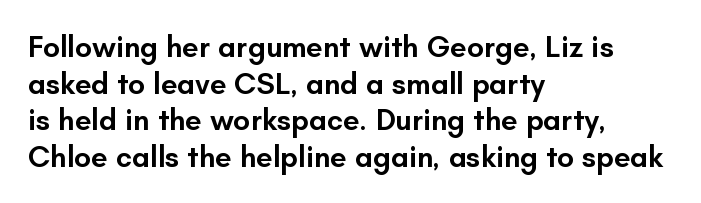
The image shows 30 px semibold sans-serif type, upright; set left-aligned, line spacing 1.22x, normal letter spacing, not underlined; low stroke contrast and a small x-height.
